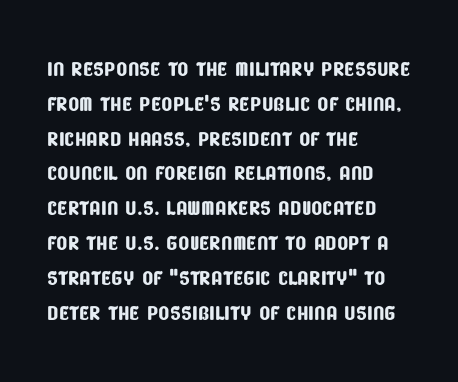
The image shows 29 px condensed sans-serif type; set left-aligned, line spacing 1.2x, normal letter spacing, not underlined; low stroke contrast and a large x-height.
